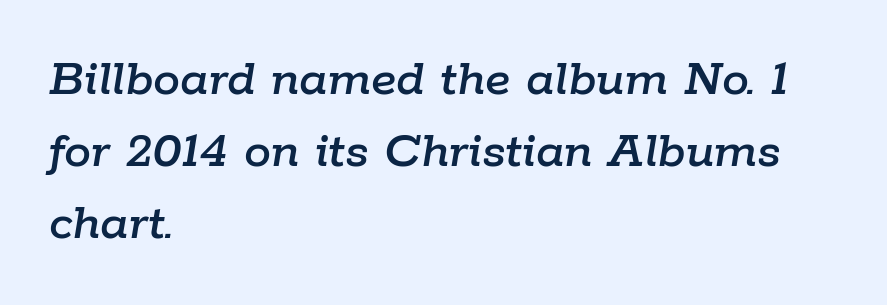
The image shows 54 px text type, italic (leaning right); set left-aligned, normal line spacing (1.33x), normal letter spacing, not underlined; low stroke contrast and a medium x-height.
